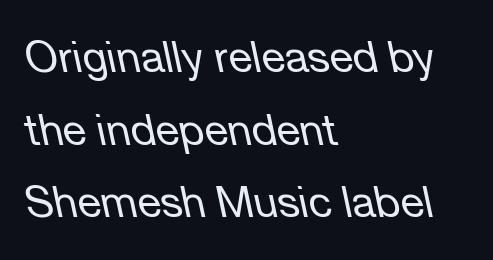
Q: Is the text bold? A: No.
Q: Is the text italic (slanted)? A: Yes, it leans left by about 12 degrees.
Q: Is the text underlined? A: No.
Q: How is the paragraph aligned? A: Left-aligned.
Q: Is the spacing between letters normal or unusually wide? A: Normal.
Q: Is the spacing between lines tight, normal or loose? A: Normal.
Q: Width (condensed, normal, or wide)? A: Normal.
Q: Stroke contrast? A: Low.
Q: x-height? A: Medium.
Q: Monospaced? A: No.
